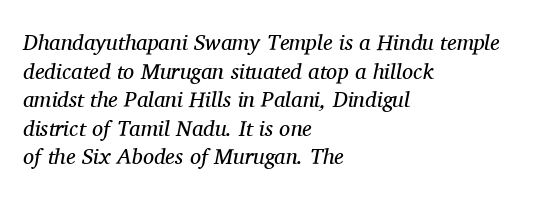
{"italic": "yes", "lean": "right", "slant_degrees": 11, "bold": "no", "underline": "no", "align": "left", "line_spacing": "normal", "line_spacing_ratio": 1.3, "letter_spacing": "normal", "letter_spacing_em": 0.0, "glyph_px": 22}
